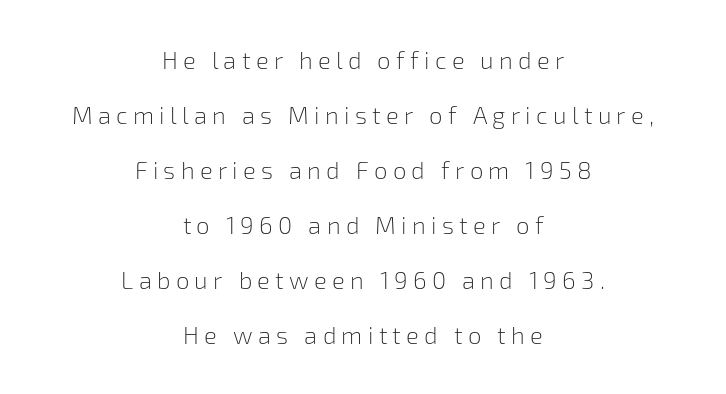
This rendering widens character spacing well past its baseline value. No word sits above an underline. Weight class: somewhere from thin through regular. Students, observe: this is what heavily led, spacious text looks like. The letters stand upright; this is a roman face.
